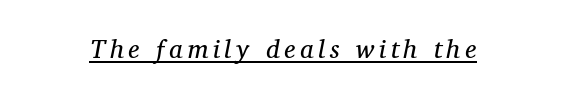
A baseline rule has been typeset under these characters. Posture: slanted. Stem width sits at or under what a default text font uses.
